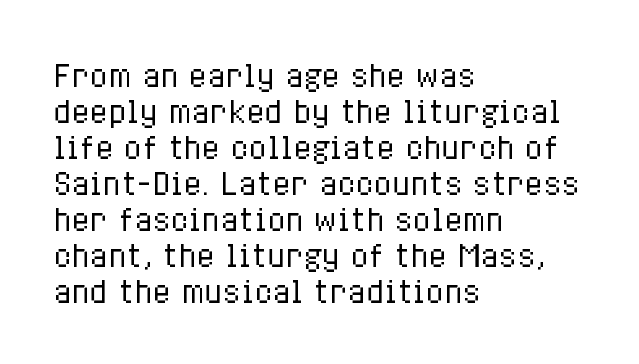
Q: Is the text bold? A: No.
Q: Is the text italic (slanted)? A: No, it is upright.
Q: Is the text underlined? A: No.
Q: How is the paragraph aligned? A: Left-aligned.
Q: Is the spacing between letters normal or unusually wide? A: Normal.
Q: Width (condensed, normal, or wide)? A: Condensed.
Q: Stroke contrast? A: Low.
Q: x-height? A: Medium.
Q: Monospaced? A: No.
